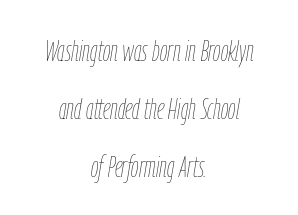
Q: Is the text bold? A: No.
Q: Is the text italic (slanted)? A: Yes, it leans right by about 9 degrees.
Q: Is the text underlined? A: No.
Q: How is the paragraph aligned? A: Centered.
Q: Is the spacing between letters normal or unusually wide? A: Normal.
Q: Is the spacing between lines tight, normal or loose? A: Loose.
Q: Width (condensed, normal, or wide)? A: Condensed.
Q: Stroke contrast? A: Low.
Q: x-height? A: Medium.
Q: Monospaced? A: No.
